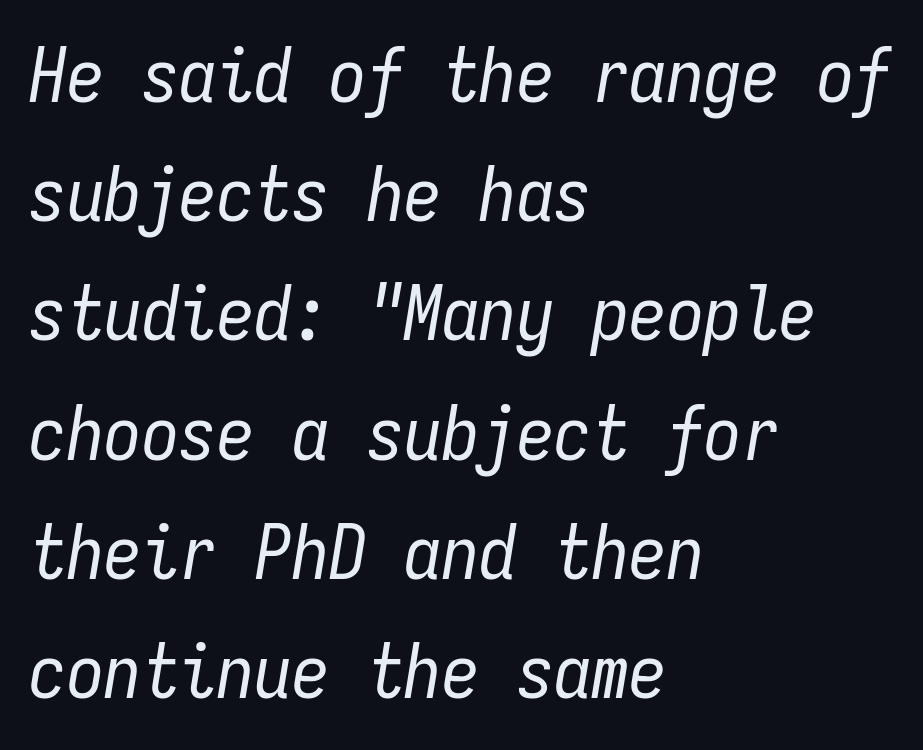
Heft: none added — not bold. Teacher's note: observe the even left margin — that is flush-left alignment. Summary of vertical rhythm: regular, with standard interline spacing. Honestly, the letter spacing is just normal — you wouldn't notice it.
